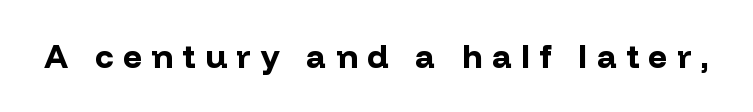
{"serif": "no", "italic": "no", "bold": "yes", "weight": "bold", "width": "normal", "stroke_contrast": "low", "x_height": "medium", "monospaced": "no", "underline": "no", "letter_spacing": "wide", "letter_spacing_em": 0.29, "glyph_px": 33}
